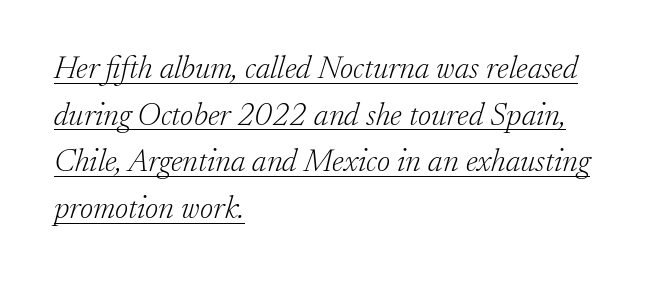
Beneath each row of characters lies a ruled line. Nobody touched the tracking dial on this one. Character widths vary here, with narrow letters taking less room than wide ones. Quick note: italic.
